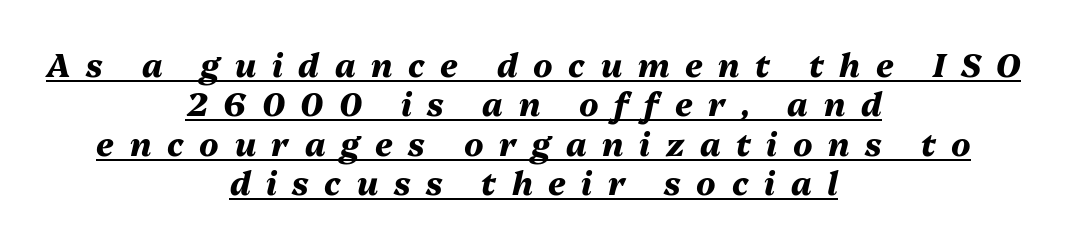
Q: Is the text bold? A: Yes.
Q: Is the text italic (slanted)? A: Yes, it leans right by about 13 degrees.
Q: Is the text underlined? A: Yes.
Q: How is the paragraph aligned? A: Centered.
Q: Is the spacing between letters normal or unusually wide? A: Unusually wide.
Q: Width (condensed, normal, or wide)? A: Normal.
Q: Stroke contrast? A: Medium.
Q: x-height? A: Medium.
Q: Monospaced? A: No.
